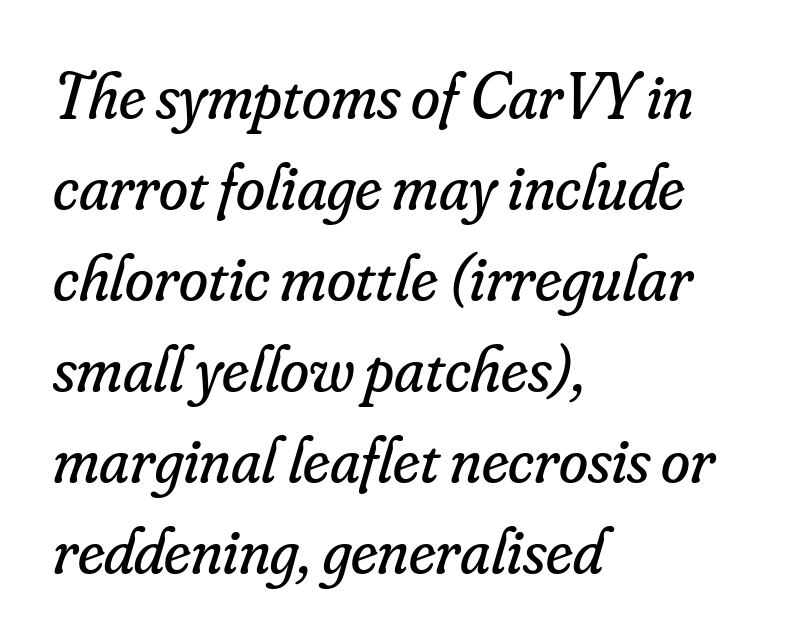
Horizontal bands of white between lines are of average thickness. These lines are rendered in a variable-pitch font. Typographically, this falls in the serif category. Beneath every word, the page is bare. The face looks like a standard text weight, possibly lighter.
